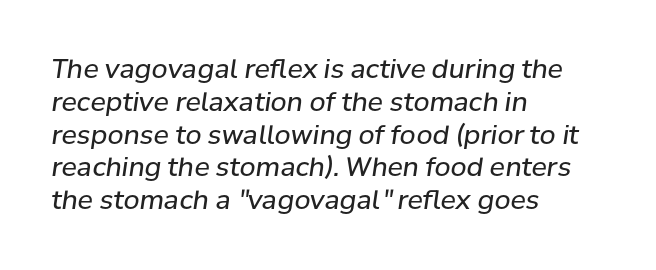
{"italic": "yes", "lean": "right", "slant_degrees": 8, "bold": "no", "underline": "no", "align": "left", "line_spacing": "normal", "line_spacing_ratio": 1.26, "letter_spacing": "normal", "letter_spacing_em": 0.0, "glyph_px": 26}
